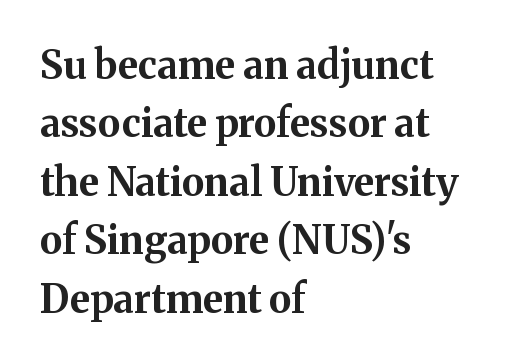
{"serif": "yes", "italic": "no", "bold": "yes", "weight": "bold", "width": "normal", "stroke_contrast": "medium", "x_height": "medium", "monospaced": "no", "underline": "no", "align": "left", "line_spacing": "normal", "line_spacing_ratio": 1.5, "letter_spacing": "normal", "letter_spacing_em": 0.0, "glyph_px": 39}
